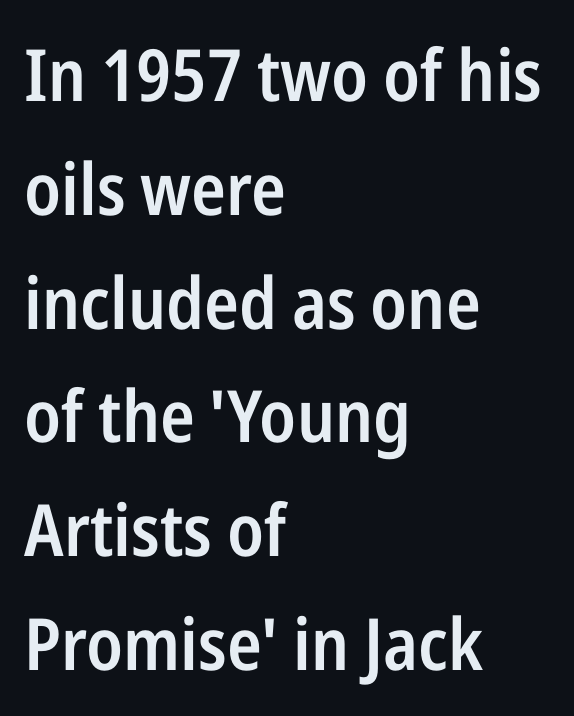
No feet cap the strokes, marking this as sans-serif type. Every letter is mildly thick-stroked: semibold rather than bold. Every row of glyphs begins at an identical x-position on the left. Leading matches the norm, producing a regular column. Each row of text sits above clean, open space. Spacing between characters is what you'd get straight out of the box.
